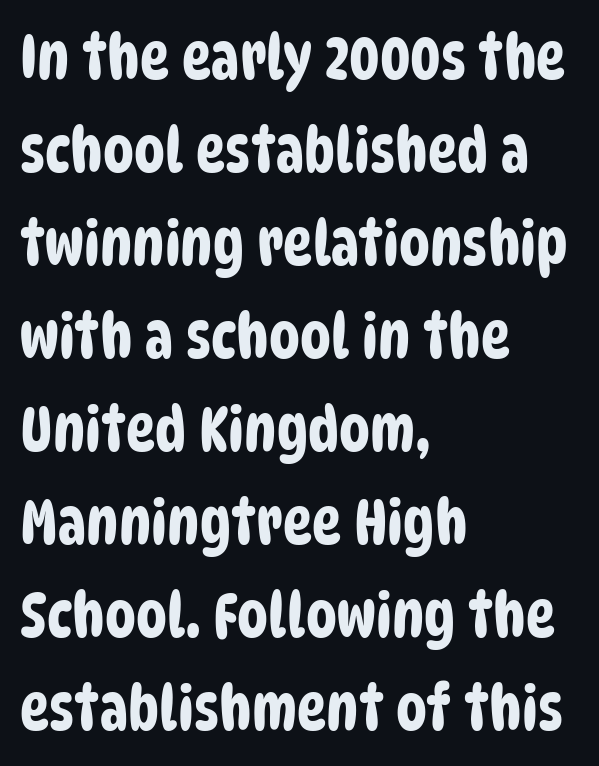
The image shows 62 px condensed sans-serif type; set left-aligned, normal line spacing (1.5x), normal letter spacing, not underlined; low stroke contrast and a large x-height.
